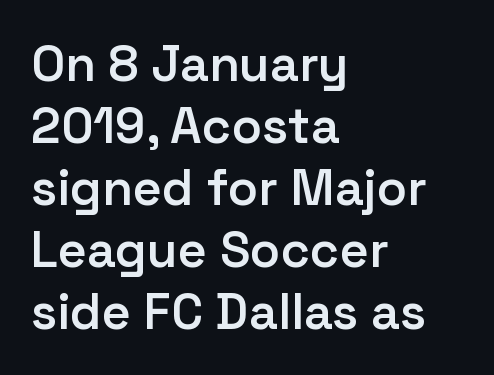
Decoration check: the copy has no underline. Is this a fixed-width face? No — the glyphs have proportional, varying widths. Check where the strokes stop: nothing finishes them off — pure sans. Is the block centered? No — it sits flush against the left margin. Posture: vertical.
